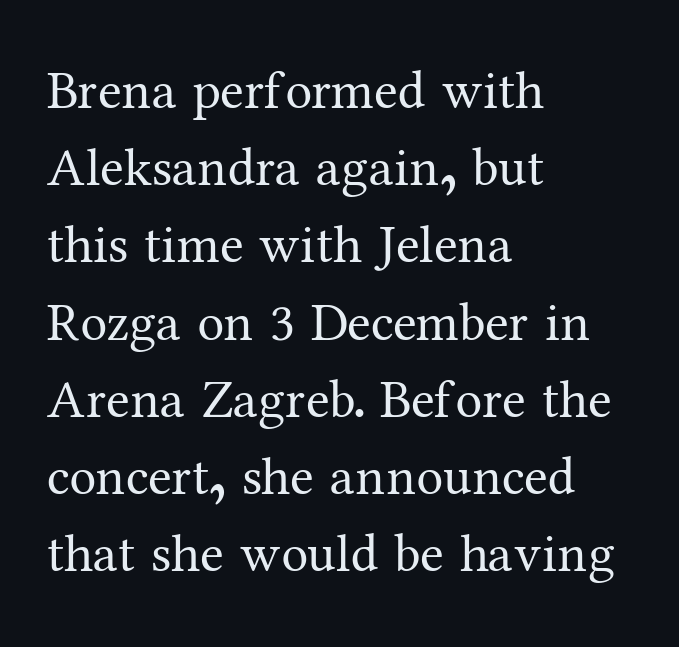
{"serif": "yes", "italic": "no", "bold": "no", "weight": "regular", "width": "normal", "stroke_contrast": "medium", "x_height": "medium", "monospaced": "no", "underline": "no", "align": "left", "line_spacing": "normal", "line_spacing_ratio": 1.43, "letter_spacing": "normal", "letter_spacing_em": 0.0, "glyph_px": 54}
